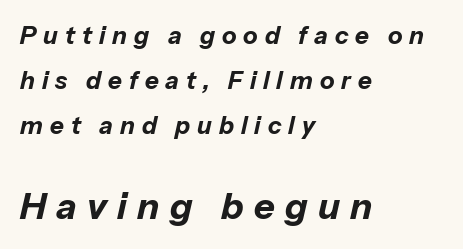
Look at the stroke-to-counter ratio: heavy, a bold. How are the letters spaced? Widely, with obvious added tracking. The letters are slanted; this is an italic face. The rendering enlarges the type as you move from the upper chunk to the lower. Is this a fixed-width face? No — the glyphs have proportional, varying widths.
